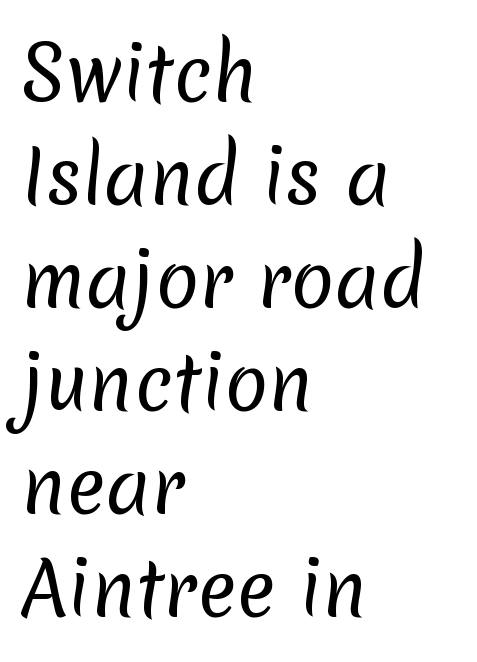
Line spacing here is normal. Quick note: underline off. In terms of letterform style, serifs are entirely absent. Nothing unusual about the tracking: characters are spaced as the font intends. In CSS terms this would be text-align: left.
